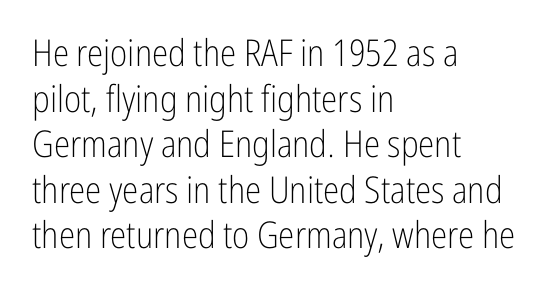
Q: Is the text bold? A: No.
Q: Is the text italic (slanted)? A: No, it is upright.
Q: Is the typeface a serif or a sans-serif typeface? A: Sans-serif.
Q: Is the text underlined? A: No.
Q: How is the paragraph aligned? A: Left-aligned.
Q: Is the spacing between letters normal or unusually wide? A: Normal.
Q: Width (condensed, normal, or wide)? A: Condensed.
Q: Stroke contrast? A: Low.
Q: x-height? A: Medium.
Q: Monospaced? A: No.
